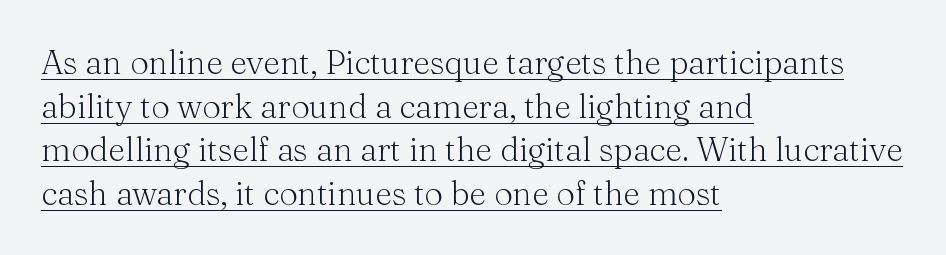
Inter-character spacing is left at the font's built-in metrics. Caption: multi-line text, flush left, ragged right. The rendering uses the underline text-decoration. This is not heavy type; no bold has been used.
